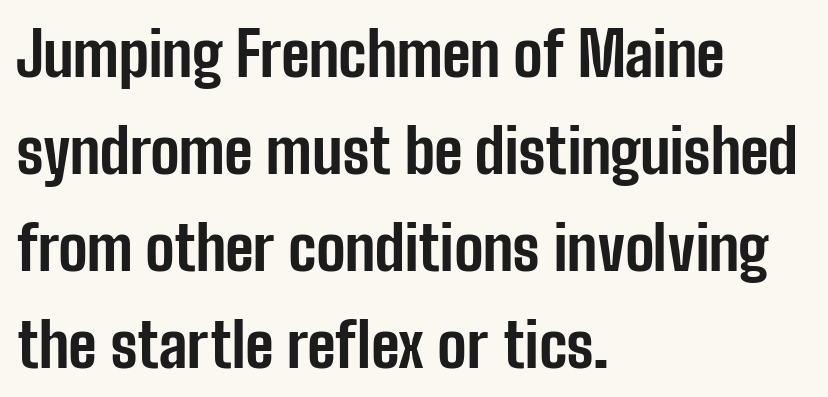
The rendering uses natural spacing where letterforms have individual widths. The lettering holds an erect, upright posture throughout. The face used here is a sans, in the tradition of grotesques and geometrics. Look at the stroke-to-counter ratio: heavy, a bold.
